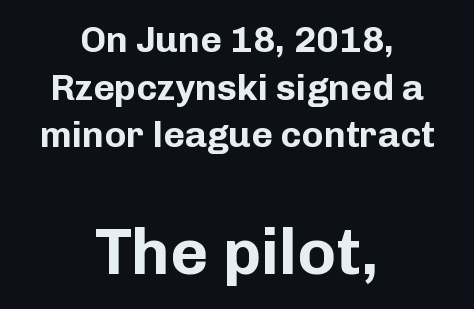
{"serif": "no", "italic": "no", "bold": "yes", "weight": "bold", "width": "normal", "stroke_contrast": "low", "x_height": "medium", "monospaced": "no", "underline": "no", "align": "center", "line_spacing": "normal", "line_spacing_ratio": 1.29, "letter_spacing": "normal", "letter_spacing_em": 0.0, "larger_block": "second", "size_ratio": 1.76, "glyph_px": 65}
